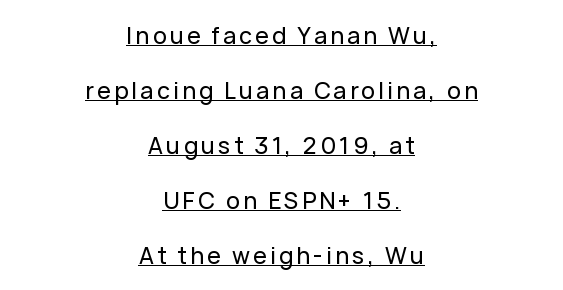
Q: Is the text italic (slanted)? A: No, it is upright.
Q: Is the text underlined? A: Yes.
Q: How is the paragraph aligned? A: Centered.
Q: Is the spacing between lines tight, normal or loose? A: Loose.
